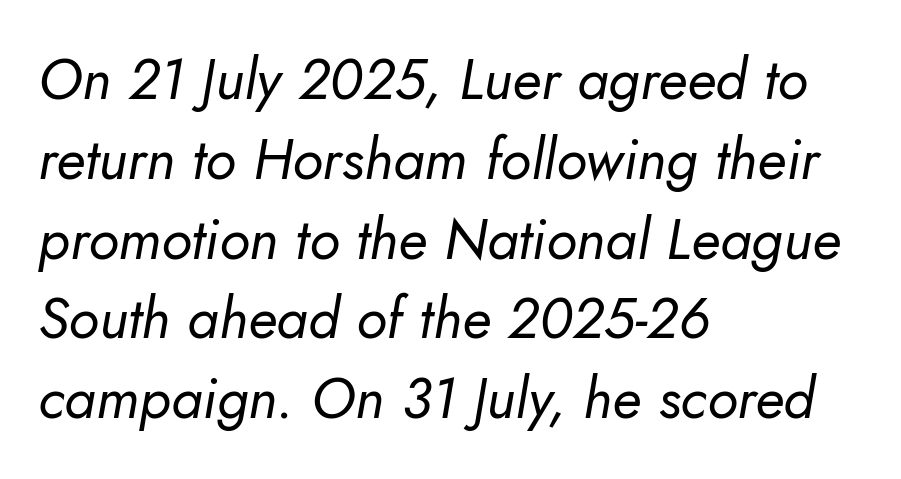
The image shows 57 px regular-weight type, italic (leaning right); set left-aligned, normal line spacing (1.4x), normal letter spacing, not underlined; low stroke contrast and a small x-height.
